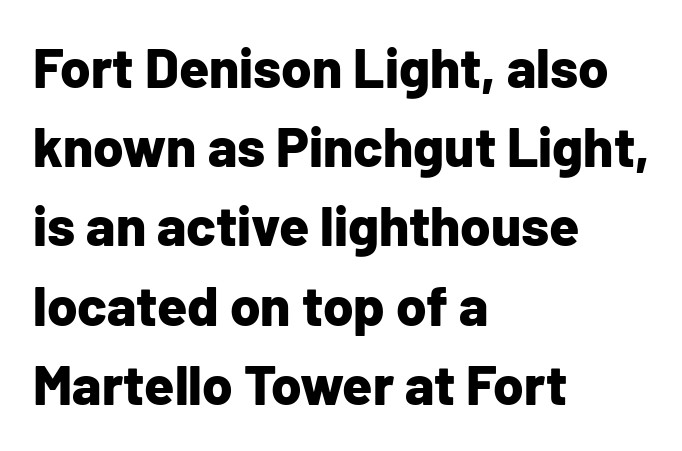
The image shows 55 px bold sans-serif type, upright; set left-aligned, normal line spacing (1.44x), normal letter spacing, not underlined; low stroke contrast and a medium x-height.
